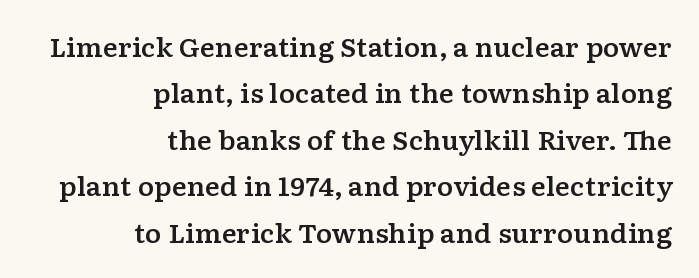
The image shows 25 px text type, upright; set right-aligned, line spacing 1.86x, normal letter spacing, not underlined.
